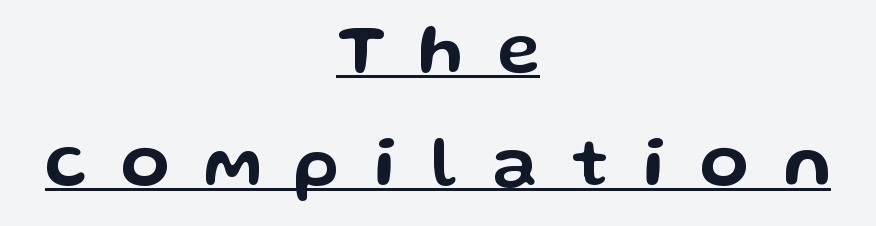
The letters are spread apart with noticeably loose tracking. The lines are quadded center. The words here are underlined. Ordinary non-slanted type is in use. Proportional: the letters do not fall into vertical columns.
